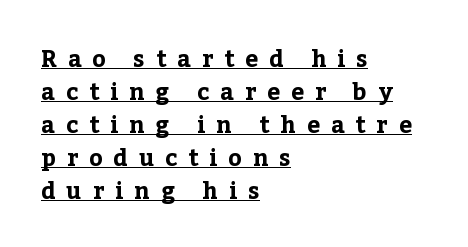
The image shows 23 px bold type, upright; set left-aligned, normal line spacing (1.43x), unusually wide letter spacing (+0.48 em), underlined.
